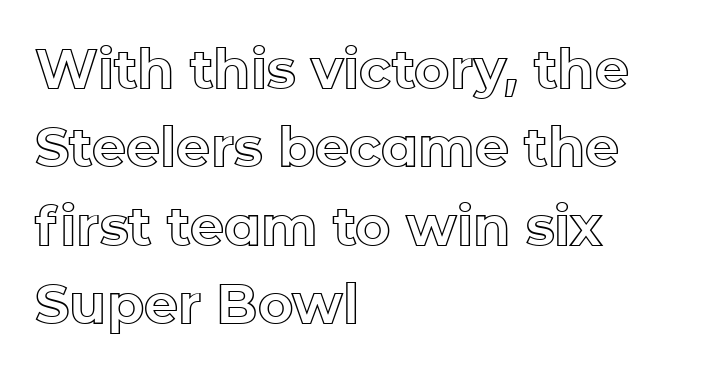
The specimen omits any rule beneath the text block's lines. Where is the straight margin? On the left. Is the letter spacing exaggerated? No — it looks like the ordinary default. Proportional: the letters do not fall into vertical columns. Rows of type keep a routine distance in the vertical direction.
